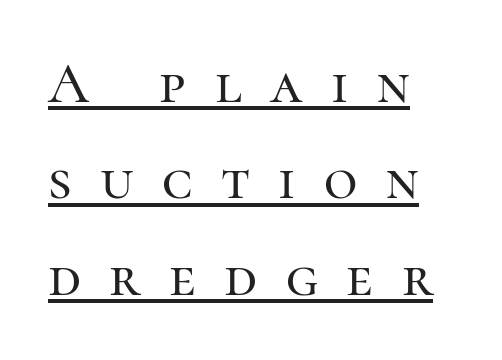
The glyphs in this specimen are seriffed. Caption: lettering with a line underneath. The setting favours the left margin, as ordinary paragraphs usually do. If you measured baseline to baseline, you'd find a middling distance. In terms of letterspacing, this is a distinctly airy, spread setting.
